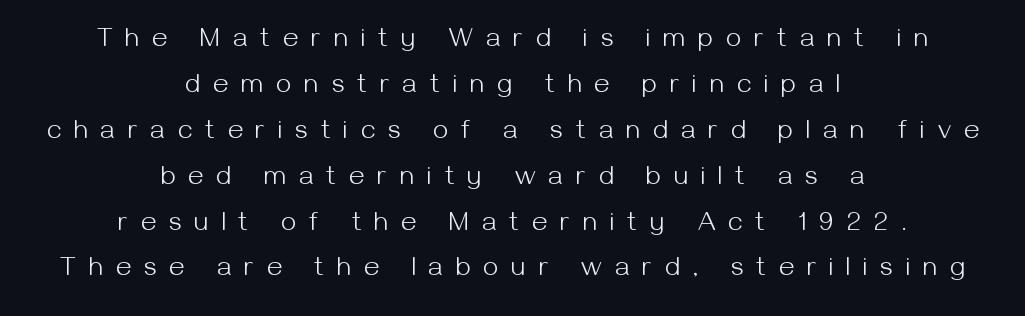
{"italic": "no", "bold": "no", "underline": "no", "align": "center", "line_spacing": "normal", "line_spacing_ratio": 1.7, "letter_spacing": "wide", "letter_spacing_em": 0.49, "glyph_px": 27}
